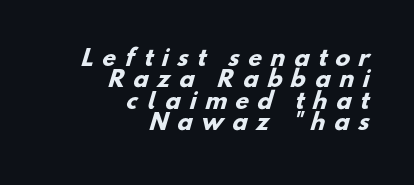
The image shows 22 px bold type; set right-aligned, tight line spacing (0.97x), unusually wide letter spacing (+0.39 em), not underlined.
